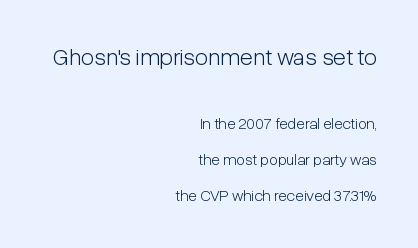
Stroke thickness stays within the range of a standard reading face or lighter. Characters remain perfectly vertical along every line. Layout note: lines flush right. Is the letter spacing exaggerated? No — it looks like the ordinary default.
